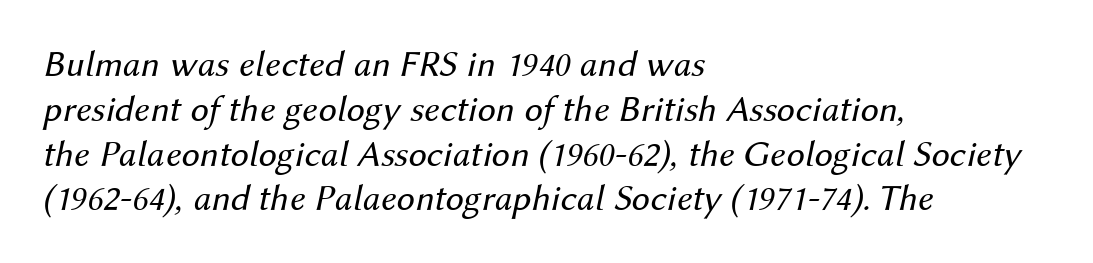
The letterforms sit at book weight or below. Short note: letters normally spaced. Words float on clear page, feet unadorned. This sample has the flowing, uneven cadence of proportional lettering.
